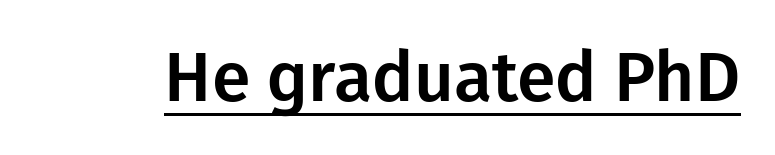
The image shows 70 px sans-serif type, upright; set normal letter spacing, underlined; low stroke contrast and a medium x-height.
